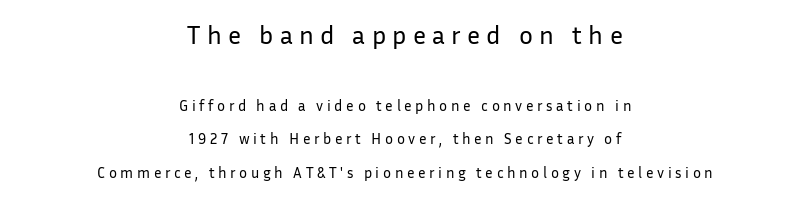
The rendering inserts visible extra space after every character. Does the lettering tilt? It doesn't — this is upright. Between these two stacked blocks, the higher one wins on size. The block of text is sparse from top to bottom, with ample space between rows.
